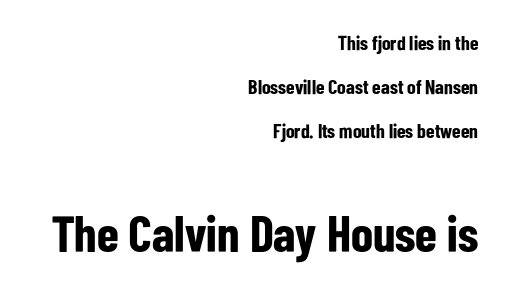
Q: Is the text bold? A: Yes.
Q: Is the text italic (slanted)? A: No, it is upright.
Q: Is the typeface a serif or a sans-serif typeface? A: Sans-serif.
Q: Is the text underlined? A: No.
Q: How is the paragraph aligned? A: Right-aligned.
Q: Is the spacing between letters normal or unusually wide? A: Normal.
Q: Is the spacing between lines tight, normal or loose? A: Loose.
Q: Which block of text is set in a larger size, the first (top) or the second (bottom)? A: The second (bottom) one.
Q: Width (condensed, normal, or wide)? A: Condensed.
Q: Stroke contrast? A: Low.
Q: x-height? A: Medium.
Q: Monospaced? A: No.
